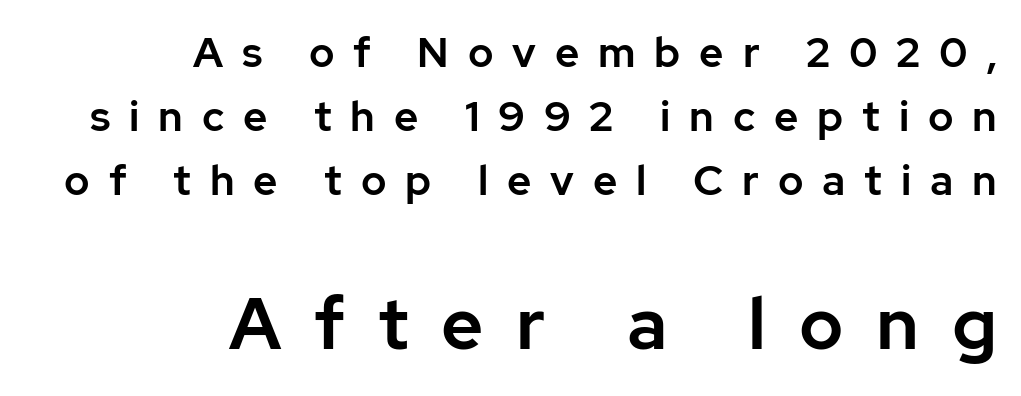
The image shows 73 px sans-serif type, upright; set right-aligned, normal line spacing (1.52x), unusually wide letter spacing (+0.45 em), not underlined; the second (bottom) block is 1.74x larger; low stroke contrast and a medium x-height.
